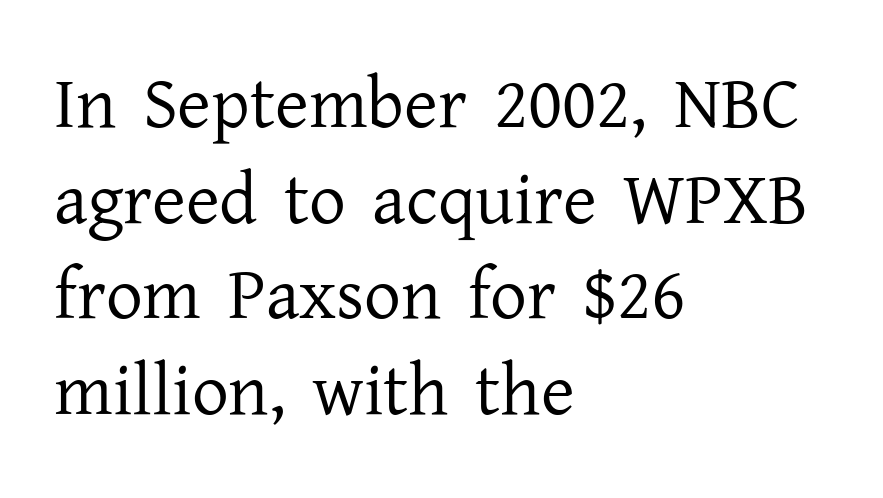
The image shows 73 px regular-weight serif type, upright; set left-aligned, normal line spacing (1.31x), normal letter spacing, not underlined; low stroke contrast and a medium x-height.
